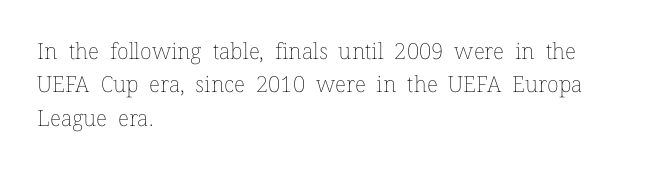
The image shows 22 px text type, upright; set left-aligned, normal line spacing (1.52x), normal letter spacing, not underlined.
